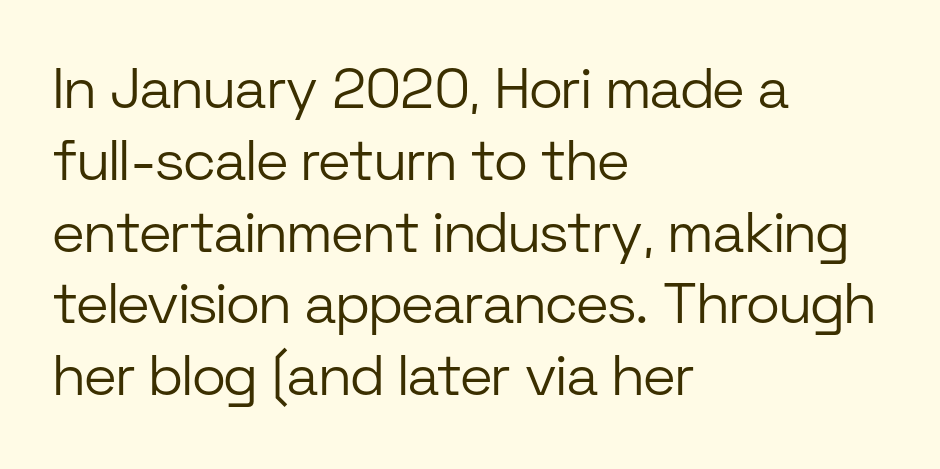
Q: Is the text bold? A: No.
Q: Is the text italic (slanted)? A: No, it is upright.
Q: Is the typeface a serif or a sans-serif typeface? A: Sans-serif.
Q: Is the text underlined? A: No.
Q: How is the paragraph aligned? A: Left-aligned.
Q: Is the spacing between letters normal or unusually wide? A: Normal.
Q: Is the spacing between lines tight, normal or loose? A: Normal.
Q: Width (condensed, normal, or wide)? A: Normal.
Q: Stroke contrast? A: Low.
Q: x-height? A: Medium.
Q: Monospaced? A: No.
